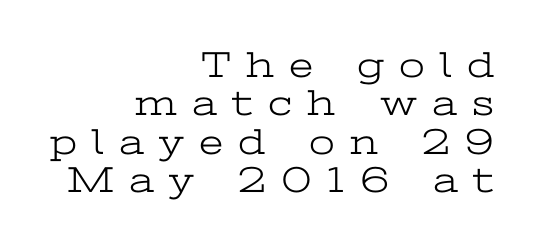
Q: Is the text bold? A: No.
Q: Is the text italic (slanted)? A: No, it is upright.
Q: Is the typeface a serif or a sans-serif typeface? A: Serif.
Q: Is the text underlined? A: No.
Q: How is the paragraph aligned? A: Right-aligned.
Q: Is the spacing between letters normal or unusually wide? A: Unusually wide.
Q: Is the spacing between lines tight, normal or loose? A: Tight.
Q: Width (condensed, normal, or wide)? A: Wide.
Q: Stroke contrast? A: Low.
Q: x-height? A: Medium.
Q: Monospaced? A: No.
